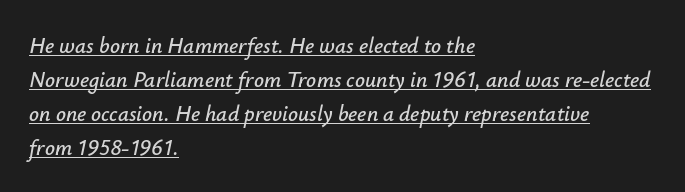
{"italic": "yes", "lean": "right", "slant_degrees": 12, "underline": "yes", "align": "left", "line_spacing": "normal", "line_spacing_ratio": 1.55, "letter_spacing": "normal", "letter_spacing_em": 0.0, "glyph_px": 22}
